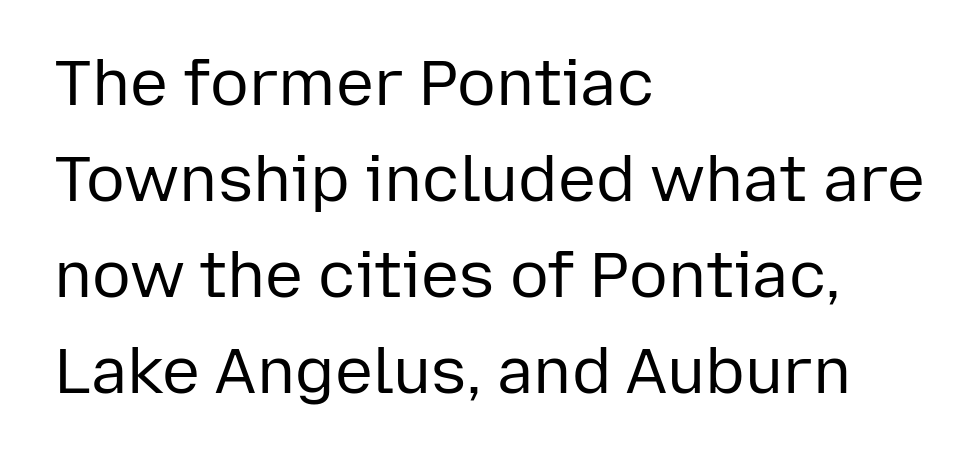
The typesetter chose a ragged-right arrangement here. Spacing verdict: proportional, widths tailored to each character. Font category for this specimen: sans-serif. Whoever set this chose a conventional vertical rhythm. Nothing unusual about the tracking: characters are spaced as the font intends.
